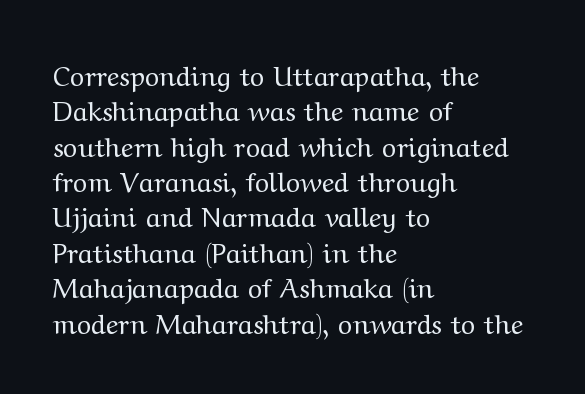
The image shows 27 px text type, upright; set left-aligned, normal line spacing (1.31x), normal letter spacing, not underlined.
